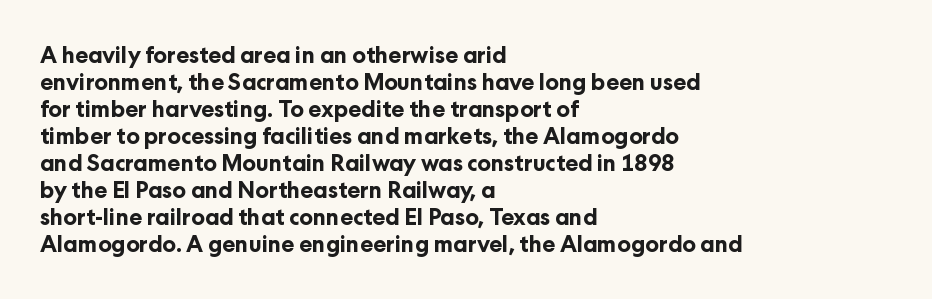
Q: Is the text bold? A: Yes.
Q: Is the text italic (slanted)? A: No, it is upright.
Q: Is the text underlined? A: No.
Q: How is the paragraph aligned? A: Left-aligned.
Q: Is the spacing between letters normal or unusually wide? A: Normal.
